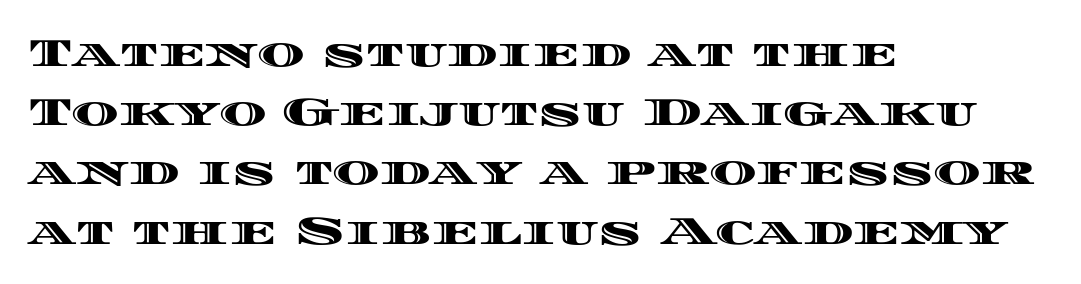
The image shows 40 px wide type, upright; set left-aligned, normal line spacing (1.48x), normal letter spacing, not underlined; a large x-height.
